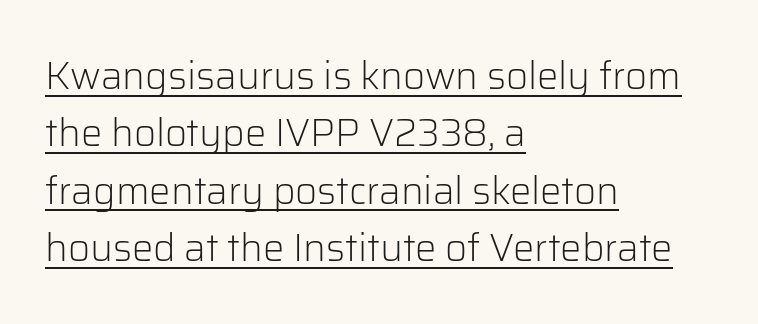
The letters carry no serifs — their stems end cleanly without finishing strokes. The face used here is rendered with its standard letterfit. The weight tops out at a normal text grade. Typeset ragged right — the left edge is the straight one. The passage shown is typed in a proportional face where columns would drift.
